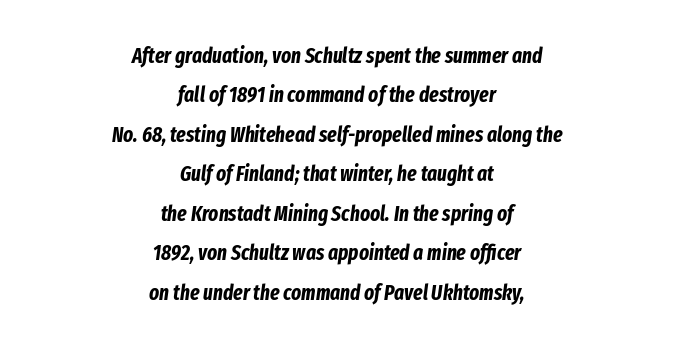
{"italic": "yes", "lean": "right", "slant_degrees": 8, "bold": "yes", "underline": "no", "align": "center", "line_spacing_ratio": 1.88, "letter_spacing": "normal", "letter_spacing_em": 0.0, "glyph_px": 21}
